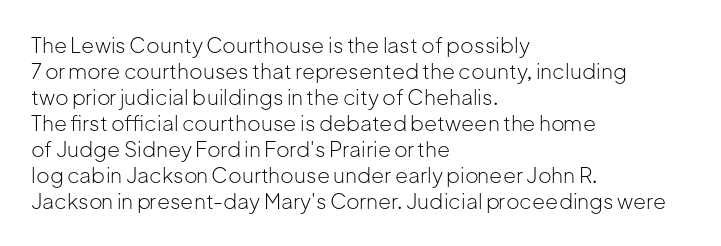
{"italic": "no", "bold": "no", "underline": "no", "align": "left", "line_spacing_ratio": 1.24, "letter_spacing": "normal", "letter_spacing_em": 0.0, "glyph_px": 21}
